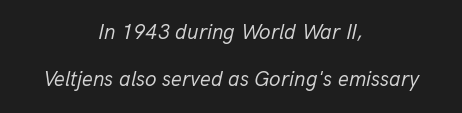
Q: Is the text bold? A: No.
Q: Is the text italic (slanted)? A: Yes, it leans right by about 13 degrees.
Q: Is the text underlined? A: No.
Q: How is the paragraph aligned? A: Centered.
Q: Is the spacing between letters normal or unusually wide? A: Normal.
Q: Is the spacing between lines tight, normal or loose? A: Loose.
